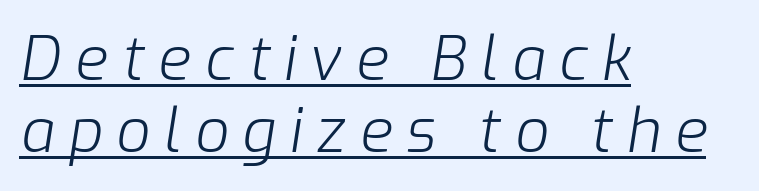
The image shows 60 px light type, italic (leaning right); set left-aligned, line spacing 1.2x, unusually wide letter spacing (+0.23 em), underlined; low stroke contrast and a medium x-height.
